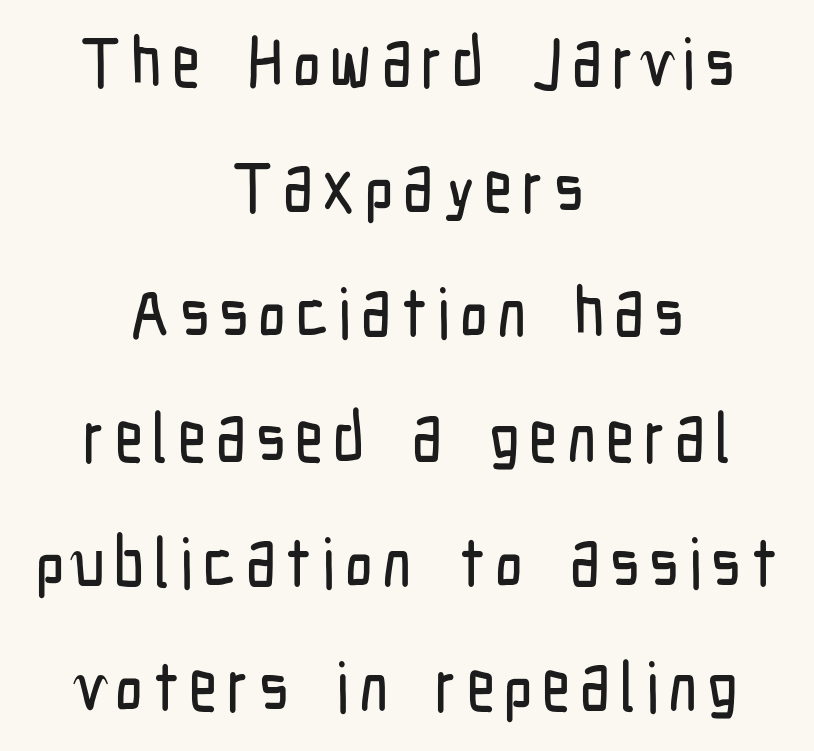
The image shows 69 px condensed sans-serif type, upright; set centered, line spacing 1.81x, not underlined; low stroke contrast and a medium x-height.
